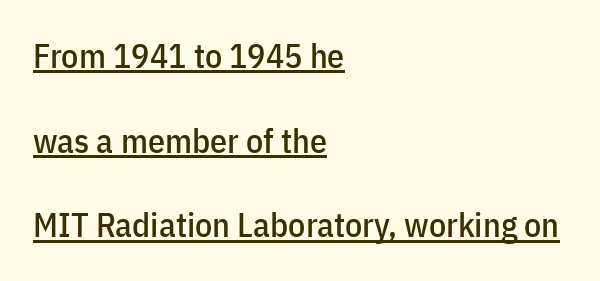
Each letter keeps its own natural width here, so spacing adapts to shape. Style check: upright. Where is the straight margin? On the left. This sample uses a sans-serif face. Underline: present.
